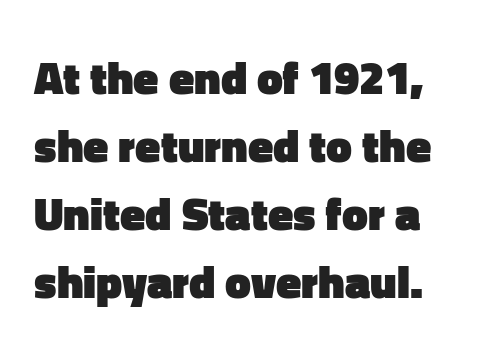
The image shows 46 px heavy sans-serif type, upright; set normal line spacing (1.48x), normal letter spacing, not underlined; low stroke contrast and a medium x-height.
